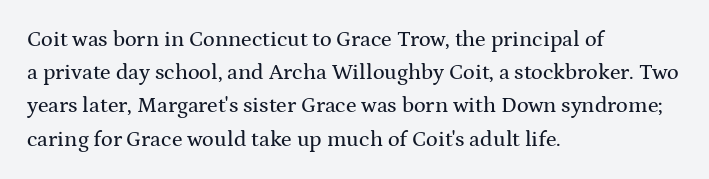
These lines keep a tight, regular rhythm from letter to letter. Vertical spacing — default. No word sits above an underline. The setting favours the left margin, as ordinary paragraphs usually do. The font's upright variant was chosen for this text.
